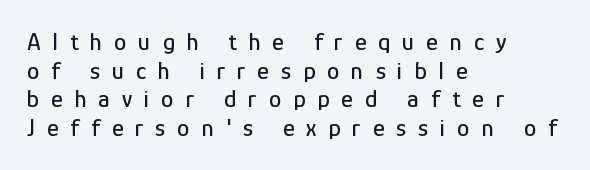
The image shows 25 px text type, upright; set left-aligned, tight line spacing (1.15x), unusually wide letter spacing (+0.48 em), not underlined.
